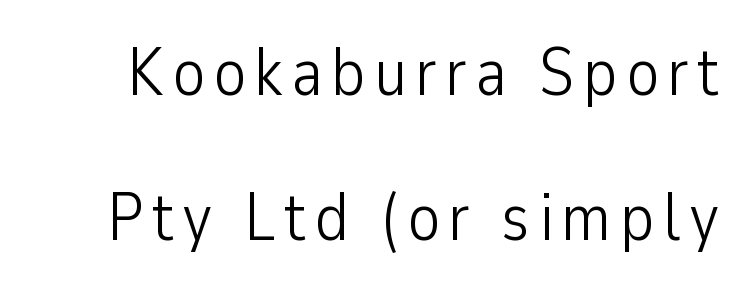
{"serif": "no", "italic": "no", "bold": "no", "weight": "light", "width": "condensed", "stroke_contrast": "low", "x_height": "medium", "monospaced": "no", "underline": "no", "line_spacing": "loose", "line_spacing_ratio": 2.13, "glyph_px": 68}
